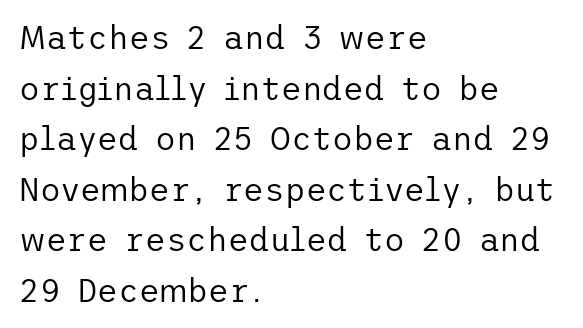
The image shows 32 px regular-weight sans-serif type, upright; set left-aligned, normal line spacing (1.58x), normal letter spacing, not underlined; low stroke contrast and a medium x-height.
